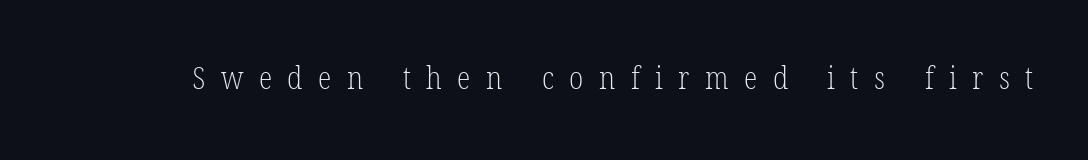
Q: Is the text bold? A: No.
Q: Is the text italic (slanted)? A: No, it is upright.
Q: Is the typeface a serif or a sans-serif typeface? A: Serif.
Q: Is the text underlined? A: No.
Q: Is the spacing between letters normal or unusually wide? A: Unusually wide.
Q: Width (condensed, normal, or wide)? A: Condensed.
Q: Stroke contrast? A: Low.
Q: x-height? A: Medium.
Q: Monospaced? A: No.
